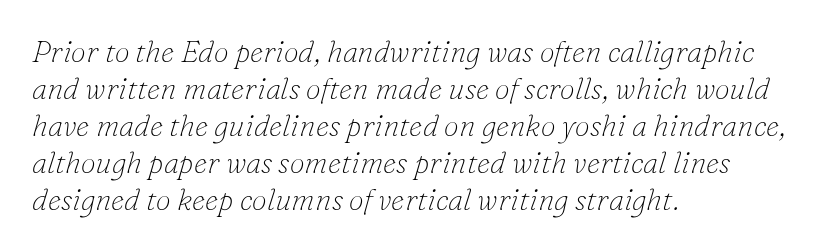
{"serif": "yes", "italic": "yes", "lean": "right", "slant_degrees": 16, "bold": "no", "weight": "thin", "width": "normal", "stroke_contrast": "low", "x_height": "small", "monospaced": "no", "underline": "no", "align": "left", "line_spacing_ratio": 1.23, "letter_spacing": "normal", "letter_spacing_em": 0.0, "glyph_px": 30}
